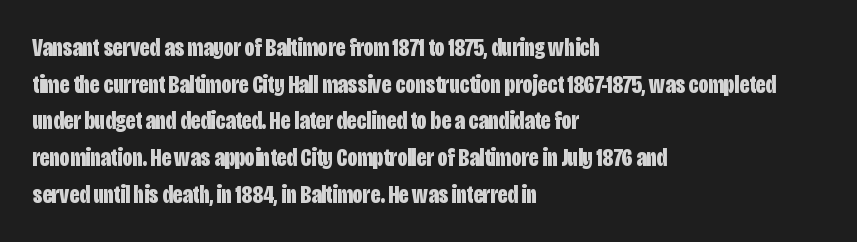
{"italic": "no", "bold": "yes", "underline": "no", "align": "left", "line_spacing": "normal", "line_spacing_ratio": 1.47, "letter_spacing": "normal", "letter_spacing_em": 0.0, "glyph_px": 25}
